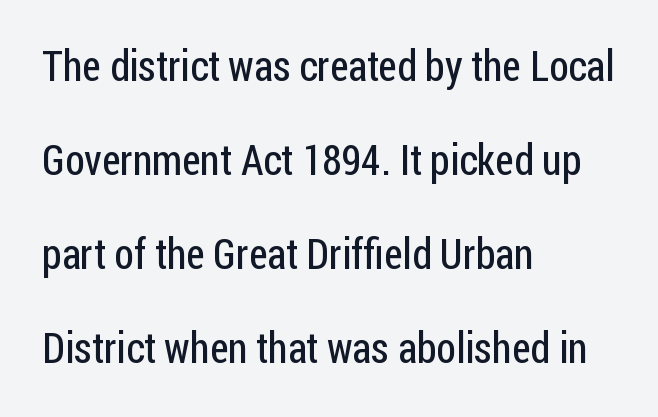
Weight: in the light-to-regular range. Here the designer chose a conventional face with non-uniform glyph widths. The space beneath each line is pristine and unruled. This sample uses plain, unmodified letter spacing. Posture: straight, roman, zero tilt. Horizontal alignment here is leftward, the default for most running prose.
